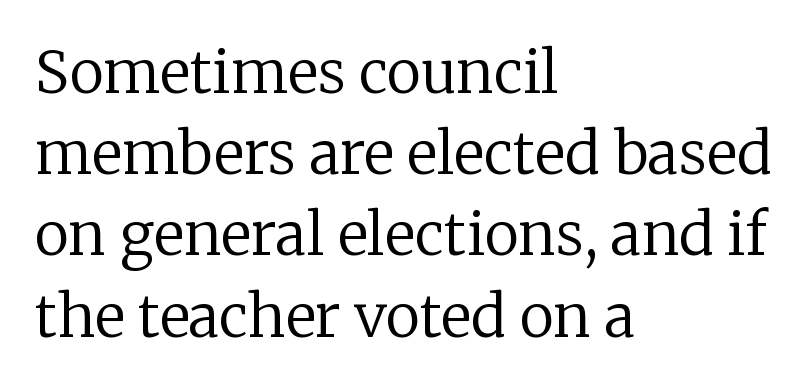
The image shows 58 px regular-weight serif type, upright; set left-aligned, normal line spacing (1.4x), normal letter spacing, not underlined; low stroke contrast and a medium x-height.
